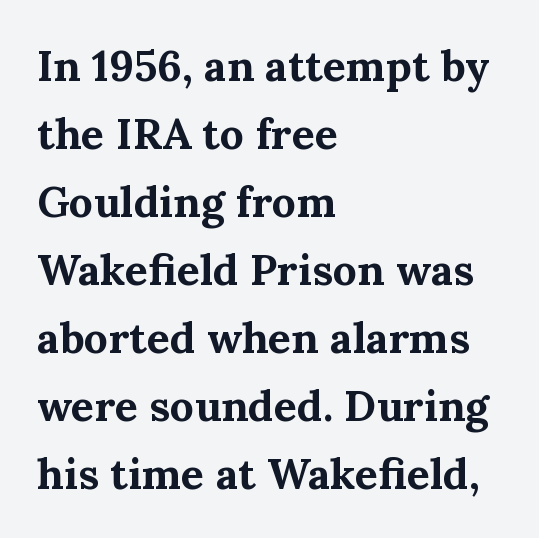
Just letters on the line, the space beneath them empty. The lines are quadded left. Plenty of ink on the page — the face is bold. Spacing verdict: proportional, widths tailored to each character. Look at the tracking — it's just the regular setting, nothing added. No italicization has been applied; the sample stays upright.
